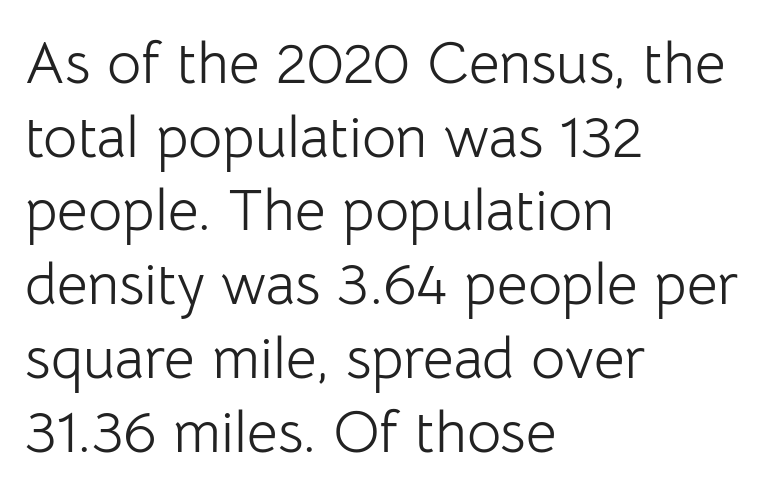
{"serif": "no", "italic": "no", "bold": "no", "weight": "light", "width": "normal", "stroke_contrast": "low", "x_height": "medium", "monospaced": "no", "underline": "no", "align": "left", "line_spacing": "normal", "line_spacing_ratio": 1.25, "letter_spacing": "normal", "letter_spacing_em": 0.0, "glyph_px": 59}
